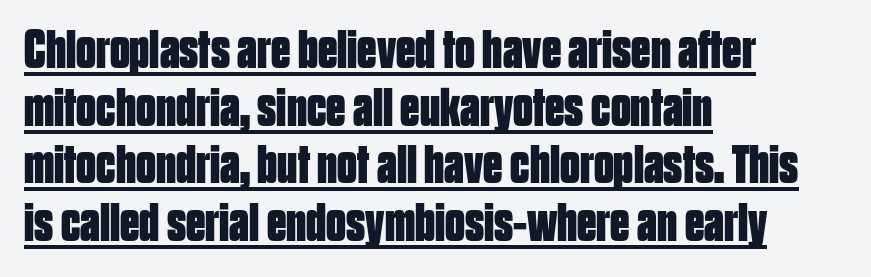
The image shows 55 px bold, condensed sans-serif type, upright; set left-aligned, tight line spacing (1.05x), normal letter spacing, underlined; low stroke contrast and a large x-height.
